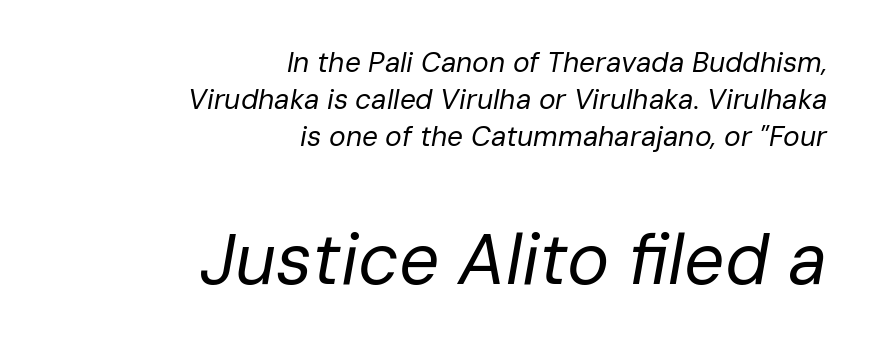
{"italic": "yes", "lean": "right", "slant_degrees": 10, "bold": "no", "weight": "regular", "width": "normal", "stroke_contrast": "low", "x_height": "medium", "monospaced": "no", "underline": "no", "align": "right", "line_spacing": "normal", "line_spacing_ratio": 1.33, "letter_spacing": "normal", "letter_spacing_em": 0.0, "larger_block": "second", "size_ratio": 2.54, "glyph_px": 71}
